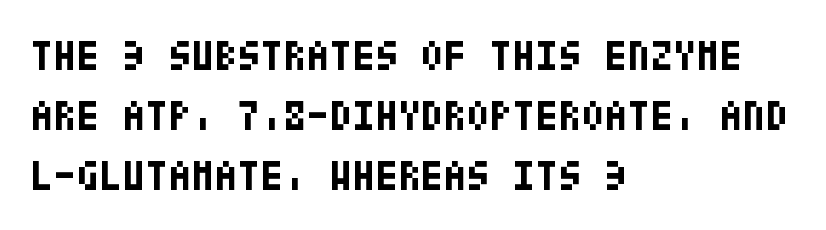
Q: Is the text bold? A: Yes.
Q: Is the text italic (slanted)? A: No, it is upright.
Q: Is the typeface a serif or a sans-serif typeface? A: Sans-serif.
Q: Is the text underlined? A: No.
Q: How is the paragraph aligned? A: Left-aligned.
Q: Is the spacing between letters normal or unusually wide? A: Normal.
Q: Is the spacing between lines tight, normal or loose? A: Normal.
Q: Width (condensed, normal, or wide)? A: Condensed.
Q: Stroke contrast? A: Low.
Q: x-height? A: Large.
